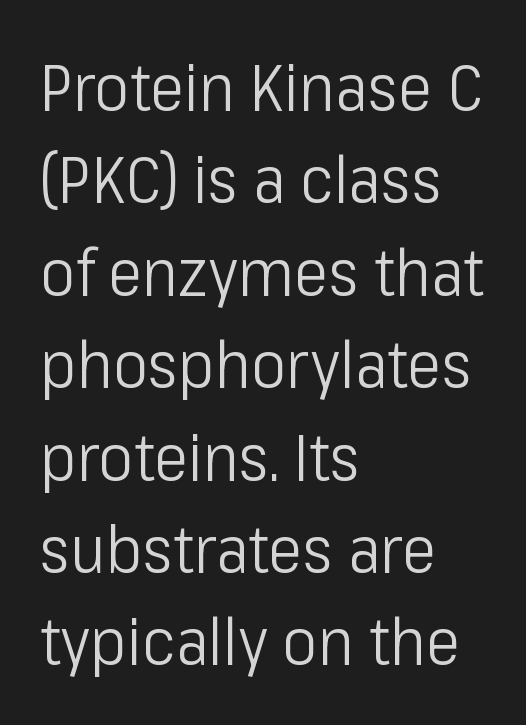
Q: Is the text bold? A: No.
Q: Is the text italic (slanted)? A: No, it is upright.
Q: Is the typeface a serif or a sans-serif typeface? A: Sans-serif.
Q: Is the text underlined? A: No.
Q: How is the paragraph aligned? A: Left-aligned.
Q: Is the spacing between letters normal or unusually wide? A: Normal.
Q: Is the spacing between lines tight, normal or loose? A: Normal.
Q: Width (condensed, normal, or wide)? A: Condensed.
Q: Stroke contrast? A: Low.
Q: x-height? A: Medium.
Q: Monospaced? A: No.
